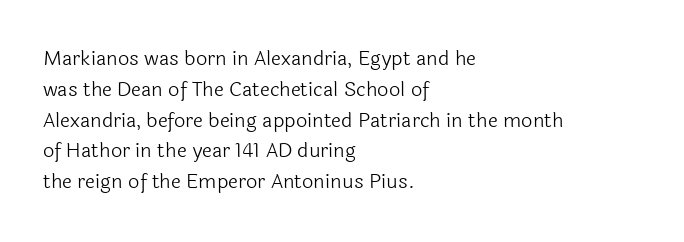
Unmarked baselines from the first word to the last. Between one letter and the next there's only the usual sliver of space. Left-aligned paragraph, ragged on the right. Compared with typical paragraphs, the rows here are spaced about the same. It's the straight-up-and-down kind of type.
